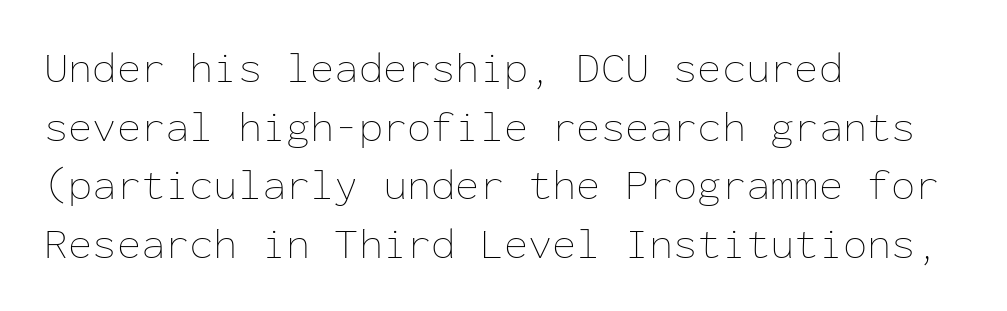
{"italic": "no", "bold": "no", "weight": "thin", "width": "normal", "stroke_contrast": "low", "x_height": "medium", "monospaced": "yes", "underline": "no", "align": "left", "line_spacing": "normal", "line_spacing_ratio": 1.33, "letter_spacing": "normal", "letter_spacing_em": 0.0, "glyph_px": 44}
